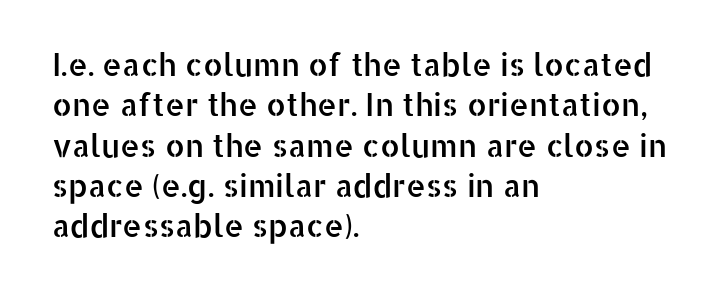
Tracking here is standard; glyphs follow each other at the usual distance. This is the regular roman posture of the typeface. The lines in this sample share a left origin and differ only in where they stop. Think of a printed novel: that variable character pitch is what you see here. The passage shown is typeset with a sans-serif family. In terms of leading, this rendering sits right in the middle.
